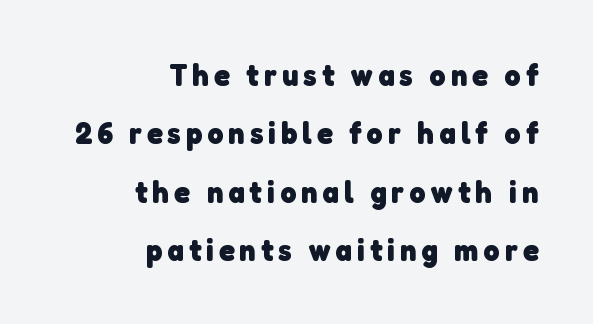
The image shows 31 px heavy sans-serif type; set right-aligned, line spacing 1.88x, not underlined; low stroke contrast and a medium x-height.
